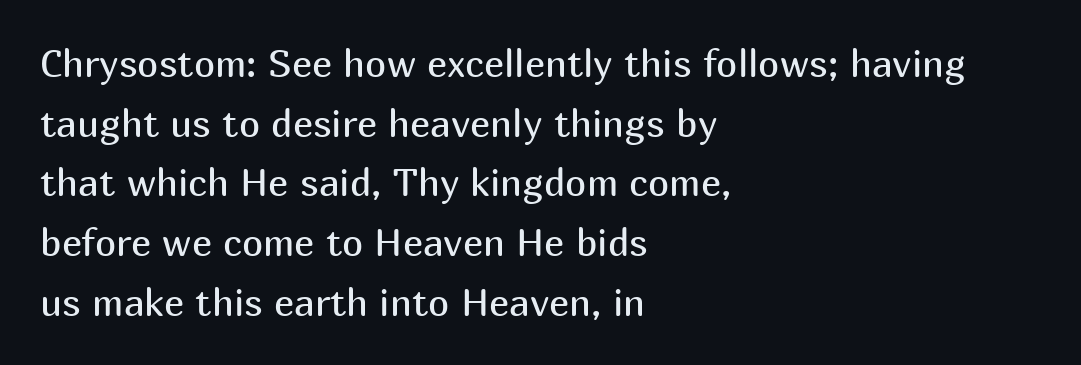
The image shows 38 px regular-weight sans-serif type, upright; set left-aligned, normal line spacing (1.57x), normal letter spacing, not underlined; medium stroke contrast and a medium x-height.
